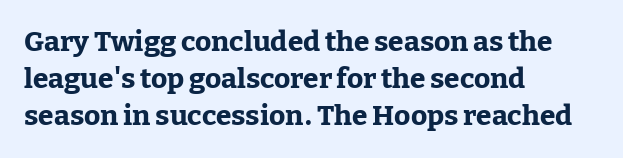
The image shows 28 px bold serif type, upright; set left-aligned, normal line spacing (1.33x), normal letter spacing, not underlined; low stroke contrast and a medium x-height.
